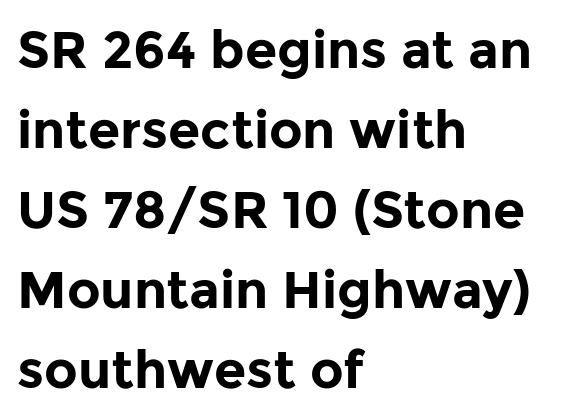
{"serif": "no", "italic": "no", "bold": "yes", "weight": "bold", "width": "normal", "stroke_contrast": "low", "x_height": "medium", "monospaced": "no", "underline": "no", "align": "left", "line_spacing": "normal", "line_spacing_ratio": 1.54, "letter_spacing": "normal", "letter_spacing_em": 0.0, "glyph_px": 52}
